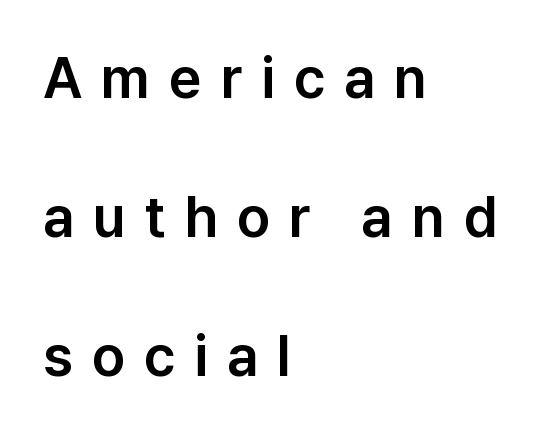
Q: Is the text italic (slanted)? A: No, it is upright.
Q: Is the typeface a serif or a sans-serif typeface? A: Sans-serif.
Q: Is the text underlined? A: No.
Q: How is the paragraph aligned? A: Left-aligned.
Q: Is the spacing between letters normal or unusually wide? A: Unusually wide.
Q: Is the spacing between lines tight, normal or loose? A: Loose.
Q: Width (condensed, normal, or wide)? A: Normal.
Q: Stroke contrast? A: Low.
Q: x-height? A: Medium.
Q: Monospaced? A: No.
